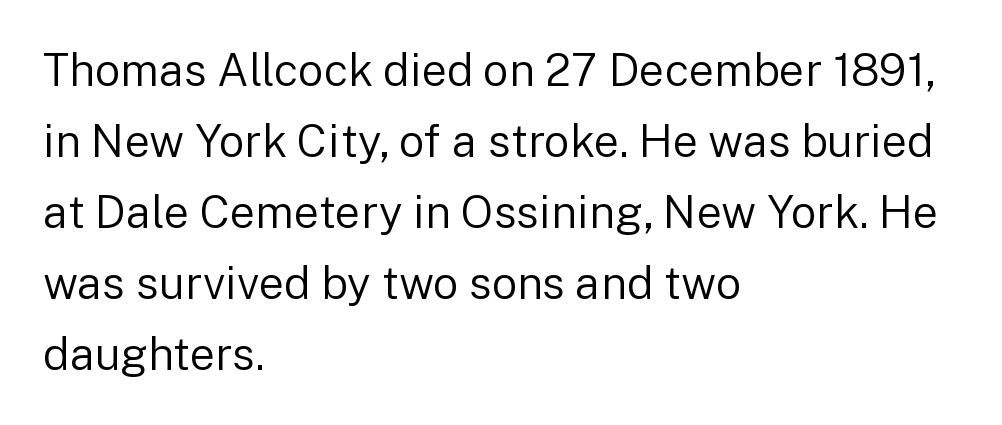
Q: Is the text bold? A: No.
Q: Is the text italic (slanted)? A: No, it is upright.
Q: Is the typeface a serif or a sans-serif typeface? A: Sans-serif.
Q: Is the text underlined? A: No.
Q: How is the paragraph aligned? A: Left-aligned.
Q: Is the spacing between letters normal or unusually wide? A: Normal.
Q: Is the spacing between lines tight, normal or loose? A: Normal.
Q: Width (condensed, normal, or wide)? A: Normal.
Q: Stroke contrast? A: Low.
Q: x-height? A: Medium.
Q: Monospaced? A: No.
